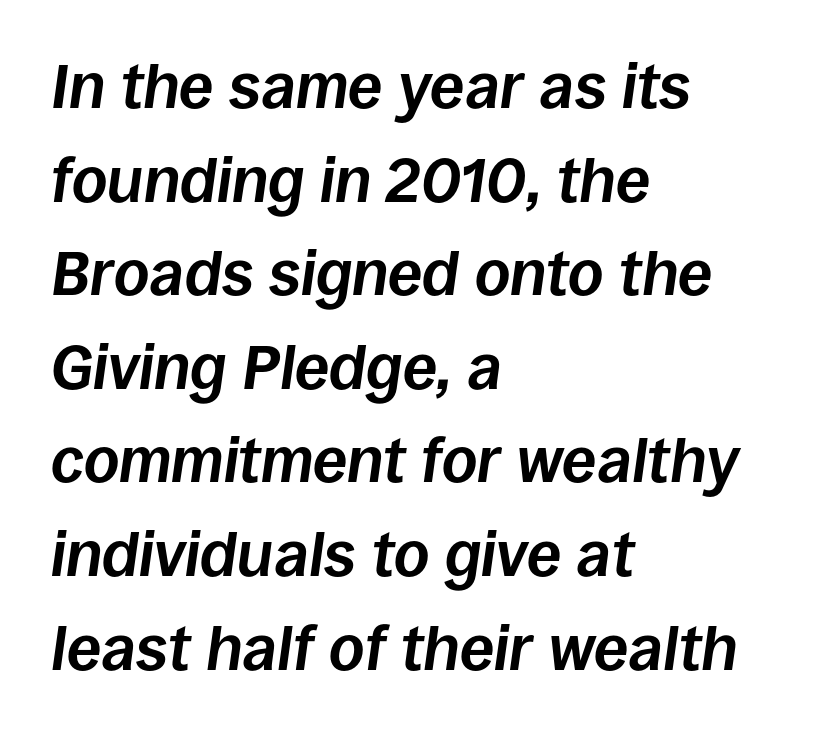
The image shows 62 px bold type, italic (leaning right); set left-aligned, normal line spacing (1.51x), normal letter spacing, not underlined; low stroke contrast and a large x-height.
